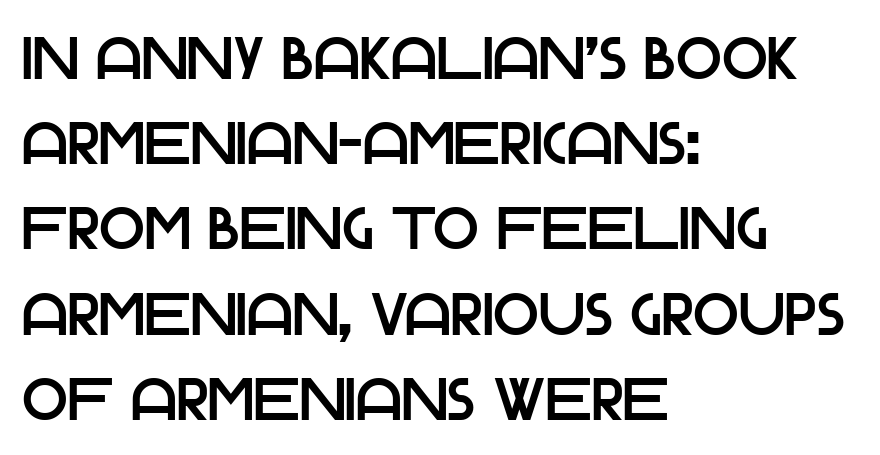
The image shows 60 px sans-serif type, upright; set left-aligned, normal line spacing (1.42x), normal letter spacing, not underlined; low stroke contrast and a large x-height.
